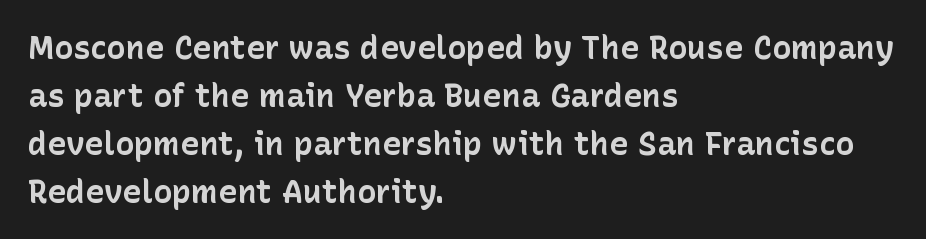
It's the straight-up-and-down kind of type. Tracking value appears to be zero — textbook default spacing. Regarding leading, the lines here are spaced in the standard way. The string is rendered with underlining switched off.
